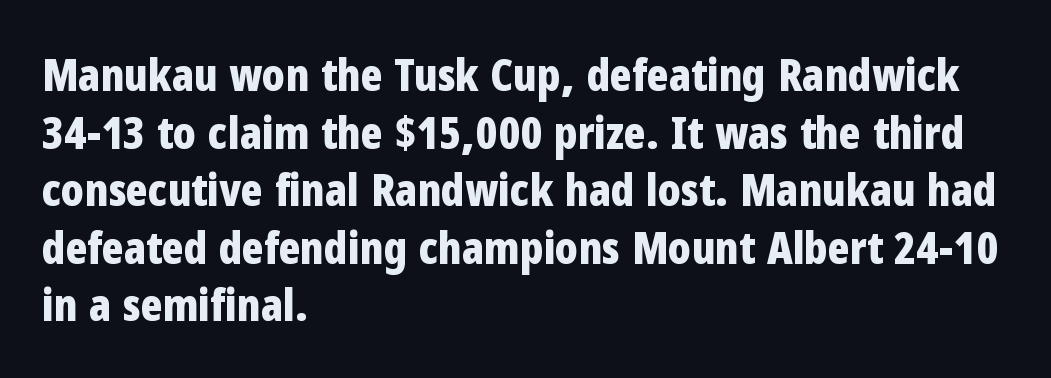
The image shows 45 px bold, condensed sans-serif type, upright; set left-aligned, normal line spacing (1.28x), normal letter spacing, not underlined; low stroke contrast and a medium x-height.
